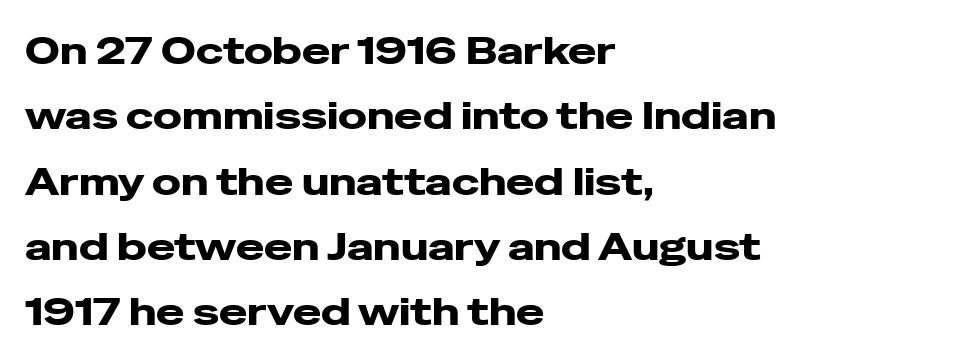
{"serif": "no", "italic": "no", "bold": "yes", "weight": "heavy", "width": "wide", "stroke_contrast": "low", "x_height": "medium", "monospaced": "no", "underline": "no", "align": "left", "line_spacing_ratio": 1.72, "letter_spacing": "normal", "letter_spacing_em": 0.0, "glyph_px": 38}
